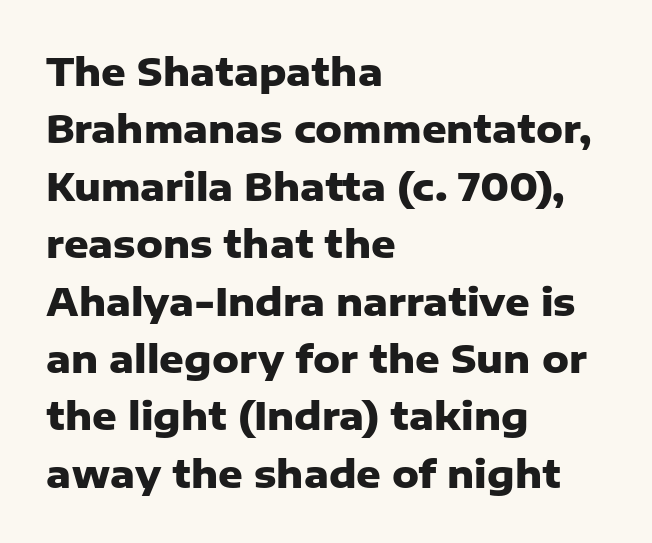
{"serif": "no", "italic": "no", "bold": "yes", "weight": "heavy", "width": "normal", "stroke_contrast": "low", "x_height": "medium", "monospaced": "no", "underline": "no", "align": "left", "line_spacing": "normal", "line_spacing_ratio": 1.51, "letter_spacing": "normal", "letter_spacing_em": 0.0, "glyph_px": 38}
